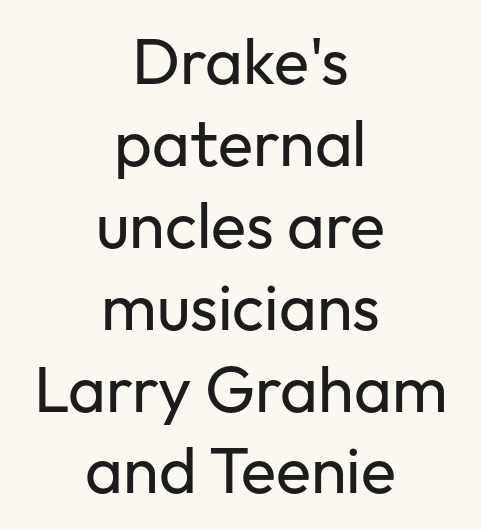
Q: Is the text bold? A: No.
Q: Is the text italic (slanted)? A: No, it is upright.
Q: Is the typeface a serif or a sans-serif typeface? A: Sans-serif.
Q: Is the text underlined? A: No.
Q: How is the paragraph aligned? A: Centered.
Q: Is the spacing between letters normal or unusually wide? A: Normal.
Q: Is the spacing between lines tight, normal or loose? A: Normal.
Q: Width (condensed, normal, or wide)? A: Normal.
Q: Stroke contrast? A: Low.
Q: x-height? A: Medium.
Q: Monospaced? A: No.
